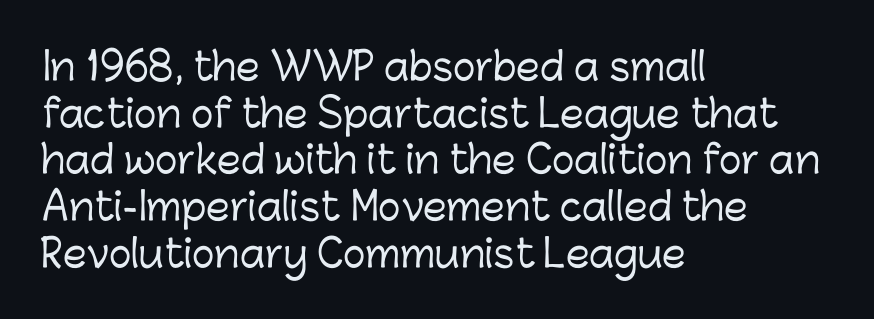
{"serif": "no", "italic": "no", "width": "normal", "stroke_contrast": "low", "x_height": "medium", "monospaced": "no", "underline": "no", "align": "left", "line_spacing_ratio": 1.23, "letter_spacing": "normal", "letter_spacing_em": 0.0, "glyph_px": 38}
